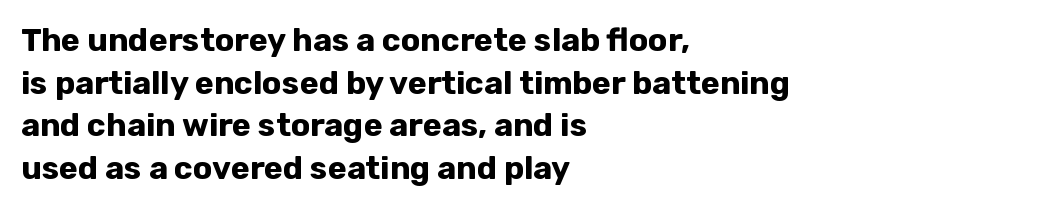
Notice how thick the strokes are: this is what a full bold looks like. Nope, no serifs anywhere on these letters. The typesetter chose a ragged-right arrangement here. Regarding leading, the lines here are spaced in the standard way. Students, note that the glyphs here touch the page at normal intervals.
